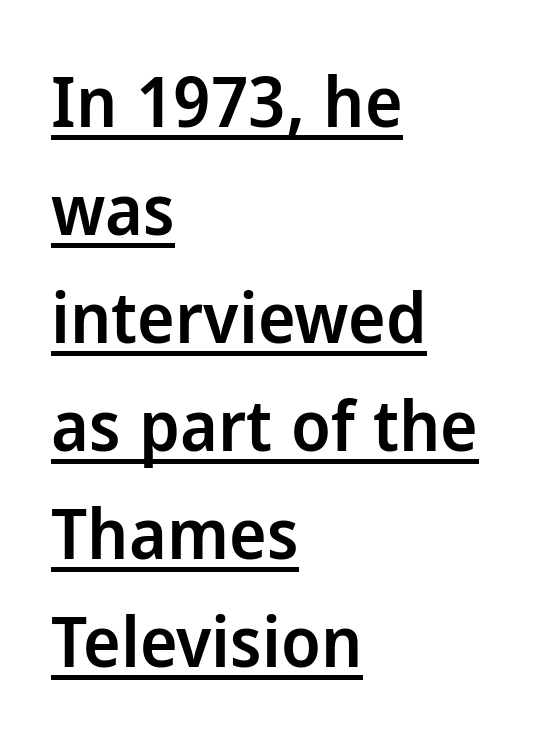
The image shows 71 px semibold sans-serif type, upright; set left-aligned, normal line spacing (1.52x), normal letter spacing, underlined; low stroke contrast and a medium x-height.
